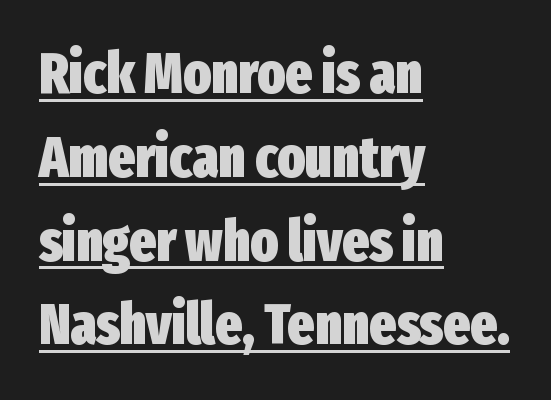
The image shows 57 px heavy, condensed sans-serif type, upright; set left-aligned, normal line spacing (1.47x), normal letter spacing, underlined; low stroke contrast and a medium x-height.
